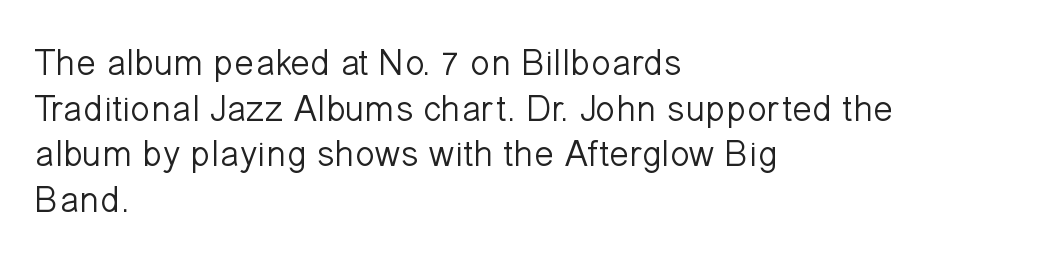
{"serif": "no", "italic": "no", "bold": "no", "weight": "light", "width": "normal", "stroke_contrast": "low", "x_height": "medium", "monospaced": "no", "underline": "no", "align": "left", "line_spacing_ratio": 1.23, "letter_spacing": "normal", "letter_spacing_em": 0.0, "glyph_px": 37}
